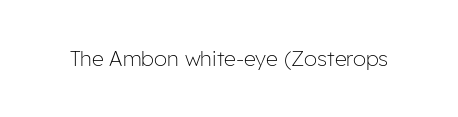
Q: Is the text bold? A: No.
Q: Is the text italic (slanted)? A: No, it is upright.
Q: Is the text underlined? A: No.
Q: Is the spacing between letters normal or unusually wide? A: Normal.
